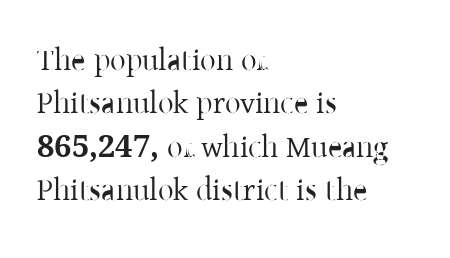
The image shows 31 px serif type, upright; set left-aligned, normal line spacing (1.4x), normal letter spacing, not underlined; low stroke contrast and a medium x-height.
